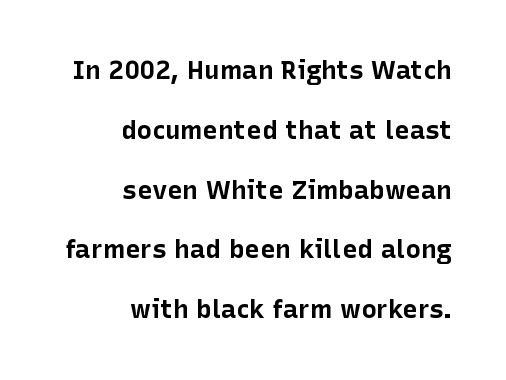
The image shows 26 px bold type, upright; set right-aligned, loose line spacing (2.3x), normal letter spacing, not underlined.
